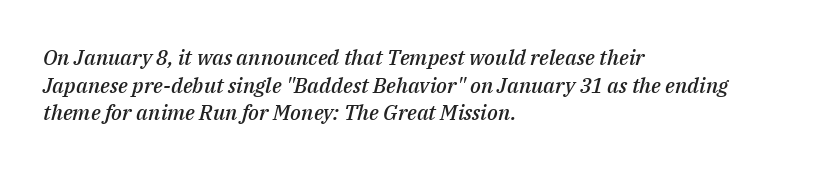
The image shows 21 px text type, italic (leaning right); set left-aligned, normal line spacing (1.32x), normal letter spacing, not underlined.
